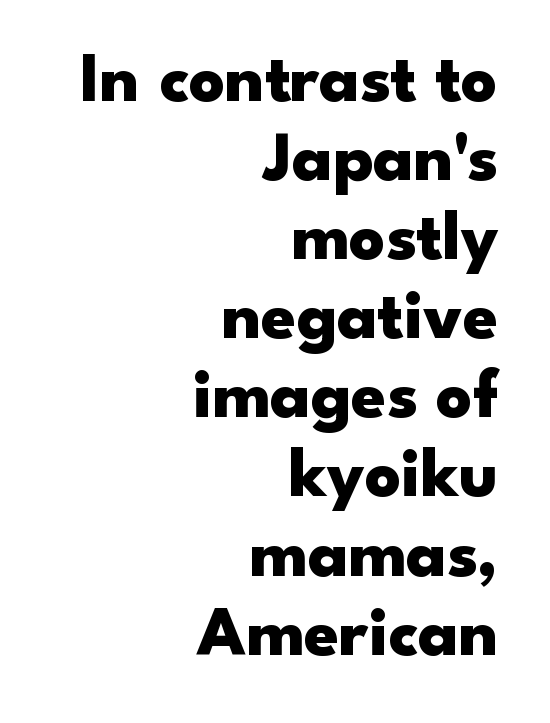
The image shows 70 px heavy, wide sans-serif type, upright; set right-aligned, tight line spacing (1.13x), normal letter spacing, not underlined; low stroke contrast and a small x-height.
